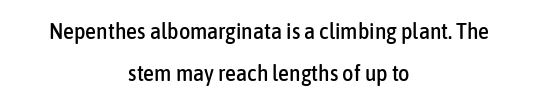
Q: Is the text italic (slanted)? A: No, it is upright.
Q: Is the text underlined? A: No.
Q: How is the paragraph aligned? A: Centered.
Q: Is the spacing between letters normal or unusually wide? A: Normal.
Q: Is the spacing between lines tight, normal or loose? A: Loose.
